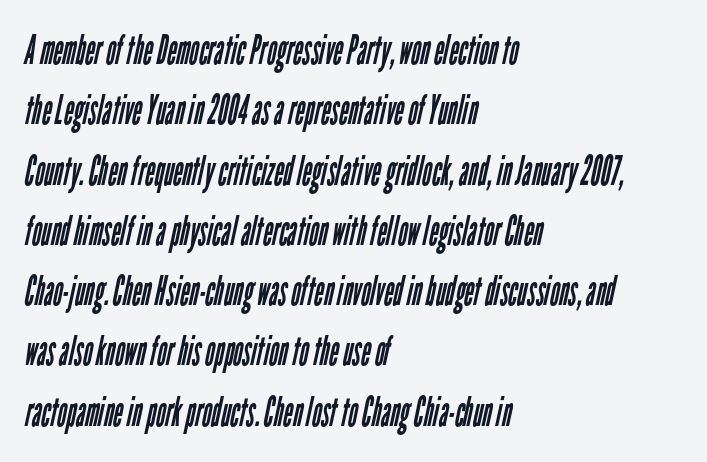
{"serif": "no", "bold": "no", "weight": "regular", "width": "condensed", "stroke_contrast": "low", "x_height": "medium", "monospaced": "no", "underline": "no", "align": "left", "line_spacing": "normal", "line_spacing_ratio": 1.47, "letter_spacing": "normal", "letter_spacing_em": 0.0, "glyph_px": 41}
